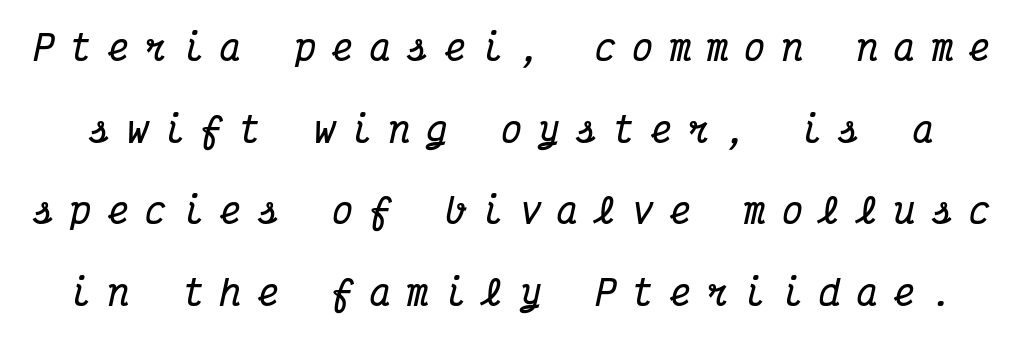
{"serif": "yes", "italic": "yes", "lean": "right", "slant_degrees": 12, "bold": "yes", "weight": "bold", "width": "condensed", "stroke_contrast": "medium", "x_height": "medium", "monospaced": "yes", "underline": "no", "line_spacing": "loose", "line_spacing_ratio": 2.33, "letter_spacing": "wide", "letter_spacing_em": 0.47, "glyph_px": 35}
